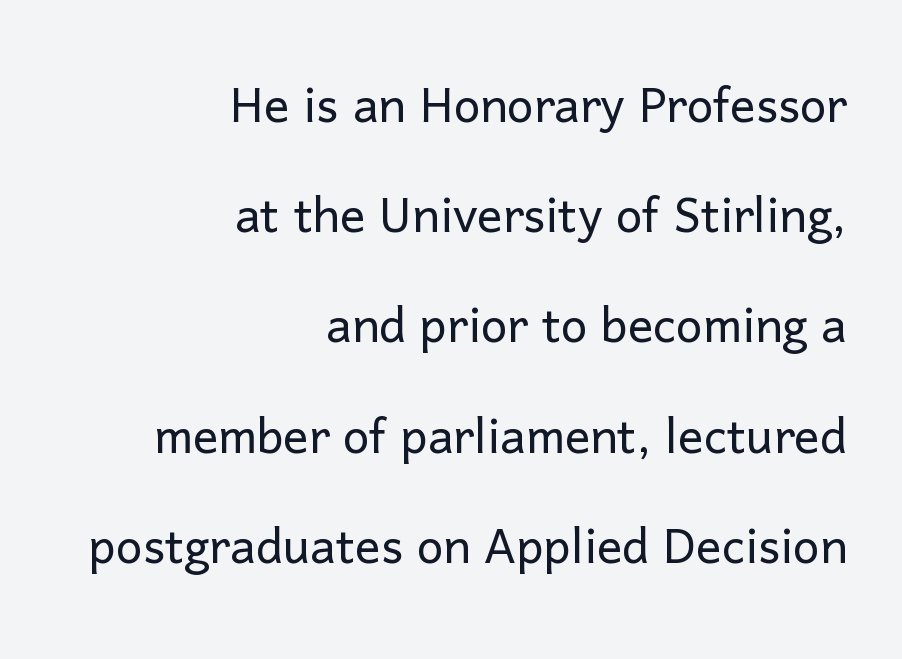
Q: Is the text bold? A: No.
Q: Is the text italic (slanted)? A: No, it is upright.
Q: Is the typeface a serif or a sans-serif typeface? A: Sans-serif.
Q: Is the text underlined? A: No.
Q: How is the paragraph aligned? A: Right-aligned.
Q: Is the spacing between letters normal or unusually wide? A: Normal.
Q: Width (condensed, normal, or wide)? A: Normal.
Q: Stroke contrast? A: Low.
Q: x-height? A: Medium.
Q: Monospaced? A: No.
